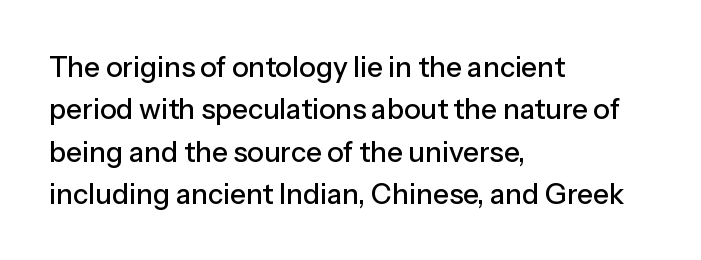
These lines sit exactly where default settings would place them. The rendering keeps characters at their native spacing. Style check: upright. Font category for this specimen: sans-serif. The typesetter chose a ragged-right arrangement here.
